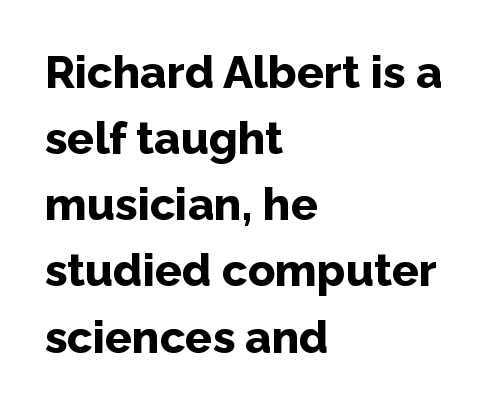
The glyphs in this specimen are sans serif. Is this a fixed-width face? No — the glyphs have proportional, varying widths. These lines sit exactly where default settings would place them. Check under the words: just untouched page.
